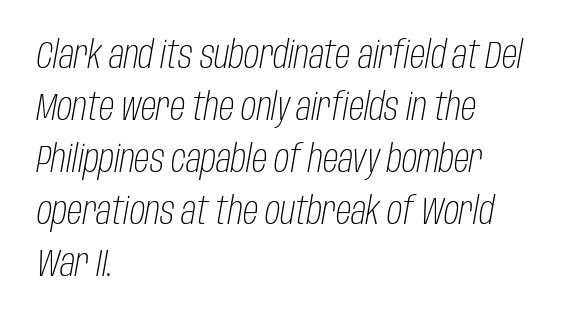
{"italic": "yes", "lean": "right", "slant_degrees": 10, "bold": "no", "weight": "light", "width": "condensed", "stroke_contrast": "low", "x_height": "large", "monospaced": "no", "underline": "no", "align": "left", "line_spacing": "normal", "line_spacing_ratio": 1.37, "letter_spacing": "normal", "letter_spacing_em": 0.0, "glyph_px": 38}
